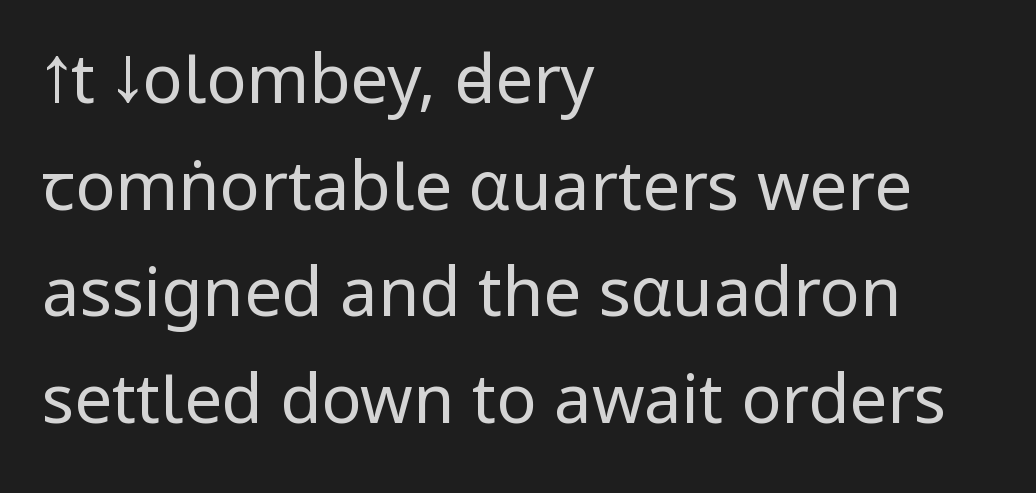
Q: Is the text bold? A: No.
Q: Is the text italic (slanted)? A: No, it is upright.
Q: Is the typeface a serif or a sans-serif typeface? A: Sans-serif.
Q: Is the text underlined? A: No.
Q: How is the paragraph aligned? A: Left-aligned.
Q: Is the spacing between letters normal or unusually wide? A: Normal.
Q: Is the spacing between lines tight, normal or loose? A: Normal.
Q: Width (condensed, normal, or wide)? A: Condensed.
Q: Stroke contrast? A: Low.
Q: x-height? A: Large.
Q: Monospaced? A: No.
